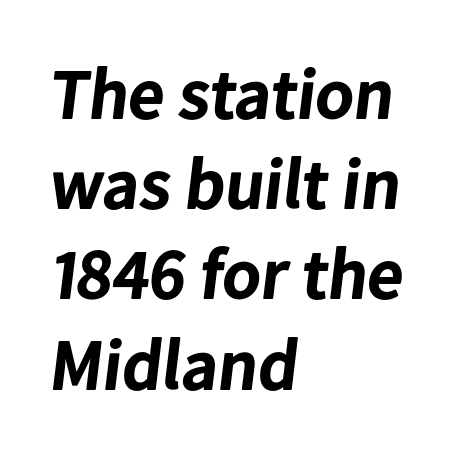
The image shows 71 px bold sans-serif type; set left-aligned, normal line spacing (1.27x), normal letter spacing, not underlined; low stroke contrast and a medium x-height.
